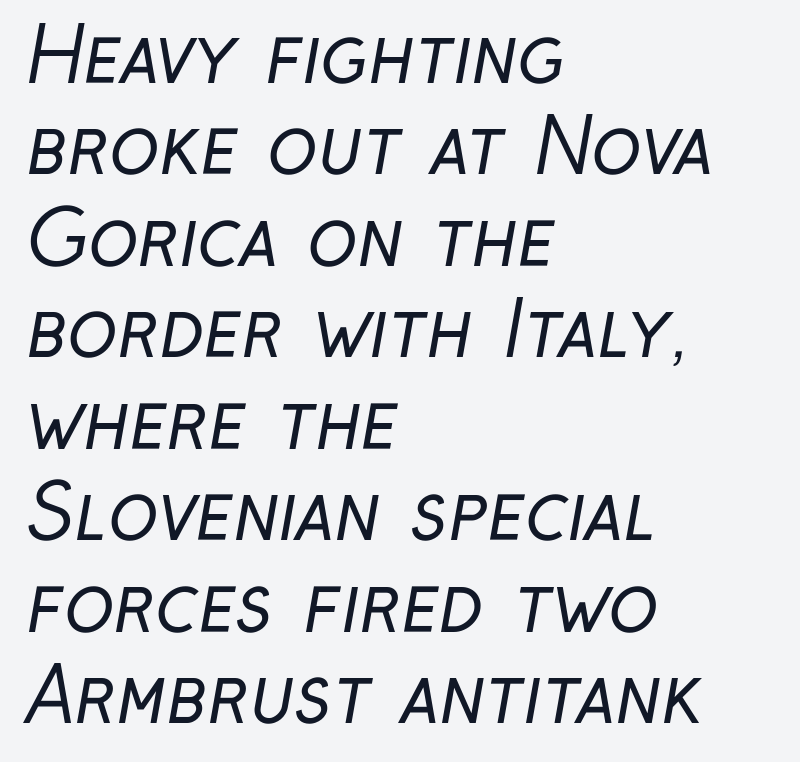
{"serif": "no", "bold": "no", "weight": "regular", "width": "condensed", "stroke_contrast": "low", "x_height": "medium", "monospaced": "no", "underline": "no", "align": "left", "line_spacing_ratio": 1.22, "letter_spacing": "normal", "letter_spacing_em": 0.0, "glyph_px": 75}
